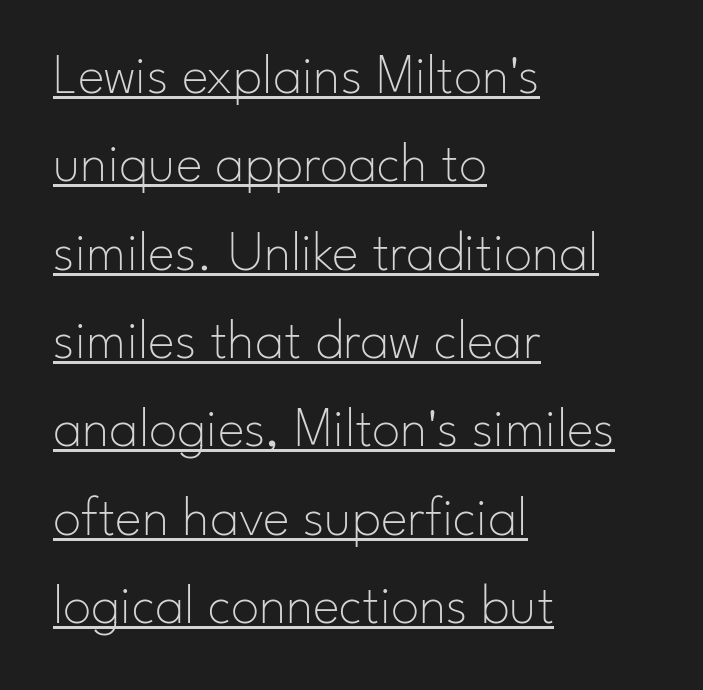
{"serif": "no", "italic": "no", "bold": "no", "weight": "thin", "width": "normal", "stroke_contrast": "low", "x_height": "small", "monospaced": "no", "underline": "yes", "align": "left", "line_spacing": "normal", "line_spacing_ratio": 1.55, "letter_spacing": "normal", "letter_spacing_em": 0.0, "glyph_px": 57}
